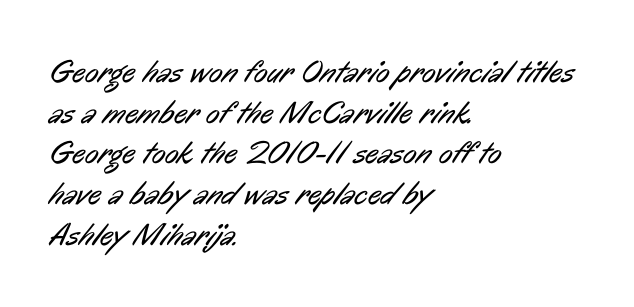
{"serif": "no", "bold": "no", "weight": "regular", "width": "condensed", "stroke_contrast": "low", "x_height": "medium", "monospaced": "no", "underline": "no", "align": "left", "line_spacing": "normal", "line_spacing_ratio": 1.27, "letter_spacing": "normal", "letter_spacing_em": 0.0, "glyph_px": 32}
